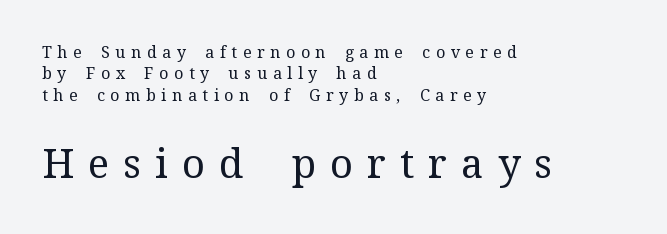
Reading top to bottom, the characters get bigger at the block break. Look at the tracking — it's clearly loosened, letters drifting apart. These lines are composed in type with serifs. The typography opts for an upright posture over an oblique one. Honestly, the row spacing looks completely unremarkable.
